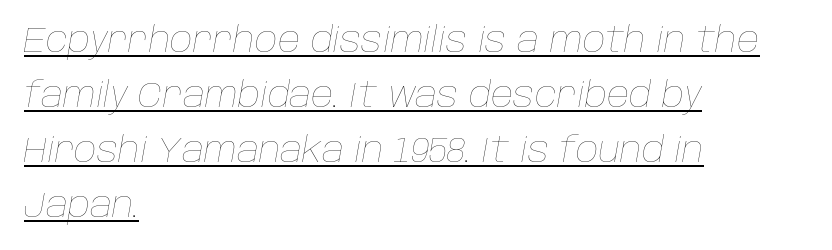
Q: Is the text bold? A: No.
Q: Is the text italic (slanted)? A: Yes, it leans right by about 10 degrees.
Q: Is the text underlined? A: Yes.
Q: How is the paragraph aligned? A: Left-aligned.
Q: Is the spacing between letters normal or unusually wide? A: Normal.
Q: Is the spacing between lines tight, normal or loose? A: Normal.
Q: Width (condensed, normal, or wide)? A: Normal.
Q: Stroke contrast? A: Low.
Q: x-height? A: Large.
Q: Monospaced? A: No.
